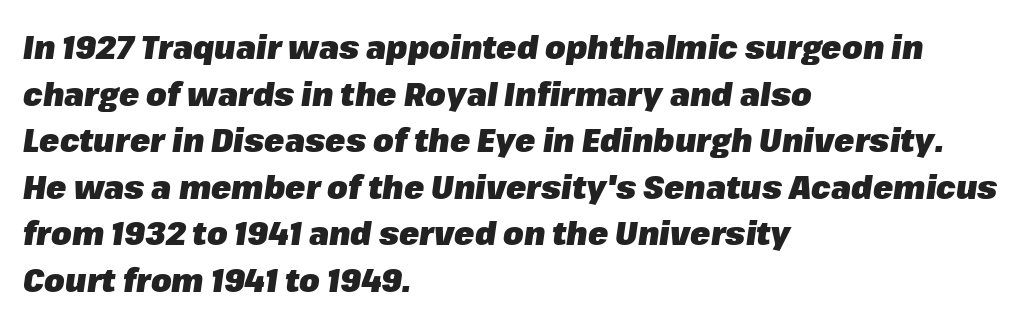
A classic flush-left, rag-right setting is used for this passage. Plenty of ink on the page — the face is bold. Is there much room between lines? A standard amount, neither cramped nor airy. You could not count columns in this text — the font is proportionally spaced. Characters are canted at an angle relative to the baseline's perpendicular. The passage shown has conventional tracking throughout.
